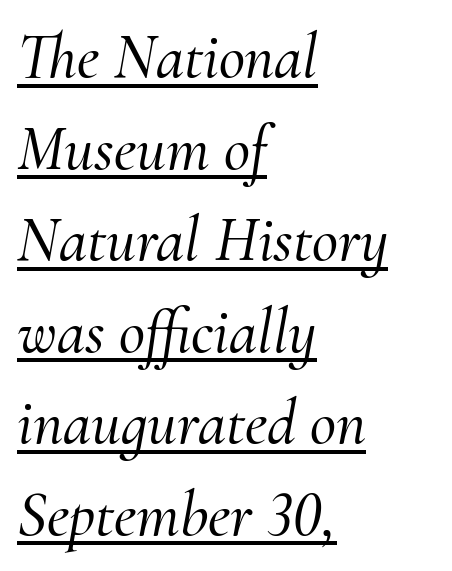
The image shows 64 px serif type, italic (leaning right); set left-aligned, normal line spacing (1.43x), normal letter spacing, underlined; medium stroke contrast and a small x-height.
